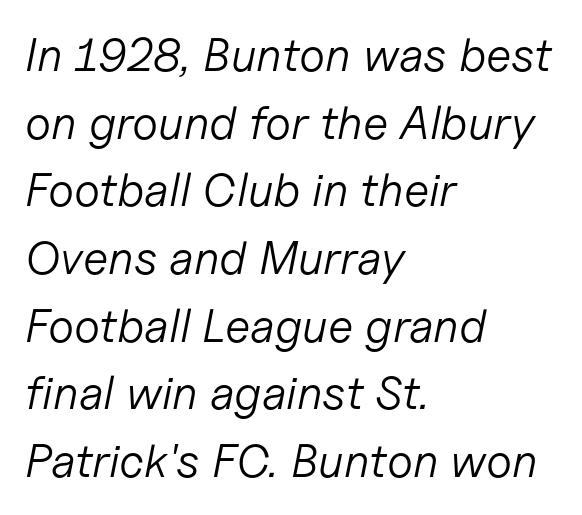
{"italic": "yes", "lean": "right", "slant_degrees": 11, "bold": "no", "weight": "light", "width": "normal", "stroke_contrast": "low", "x_height": "medium", "monospaced": "no", "underline": "no", "align": "left", "line_spacing": "normal", "line_spacing_ratio": 1.44, "letter_spacing": "normal", "letter_spacing_em": 0.0, "glyph_px": 47}
